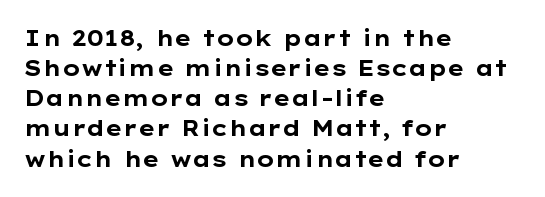
{"italic": "no", "bold": "yes", "underline": "no", "align": "left", "line_spacing": "normal", "line_spacing_ratio": 1.37, "letter_spacing": "normal", "letter_spacing_em": 0.0, "glyph_px": 22}
